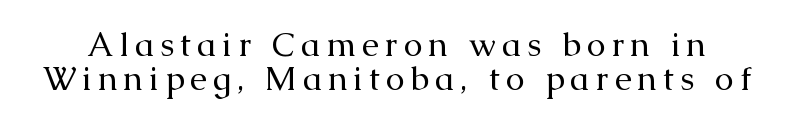
No heavy texture on the line: the type isn't bold. The passage shown is typed in a proportional face where columns would drift. If you measured baseline to baseline, you'd find a short distance. Regarding serifs, this sample has them.
